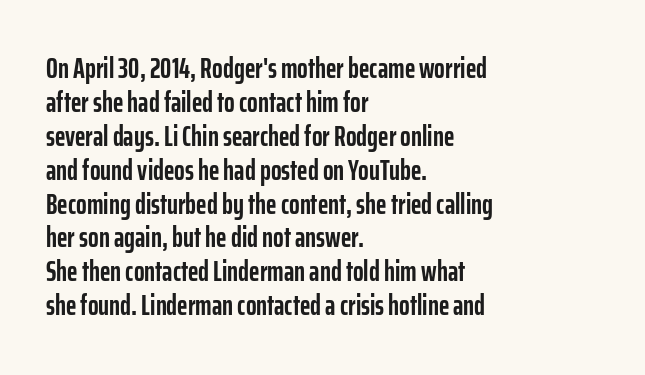
Q: Is the text bold? A: Yes.
Q: Is the text italic (slanted)? A: No, it is upright.
Q: Is the typeface a serif or a sans-serif typeface? A: Sans-serif.
Q: Is the text underlined? A: No.
Q: How is the paragraph aligned? A: Left-aligned.
Q: Is the spacing between letters normal or unusually wide? A: Normal.
Q: Width (condensed, normal, or wide)? A: Condensed.
Q: Stroke contrast? A: Low.
Q: x-height? A: Medium.
Q: Monospaced? A: No.
